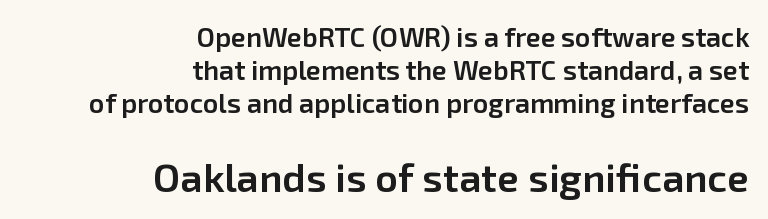
Casual observation: everything's shoved over to the right. Note: smaller setting up top, larger setting below. I'd call this a sans setting — the letters go barefoot. Firm but not heavy-handed strokes: this text is semibold.
